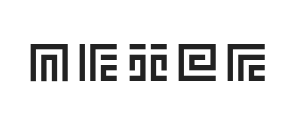
The image shows 53 px text type, upright; set not underlined; a large x-height.
